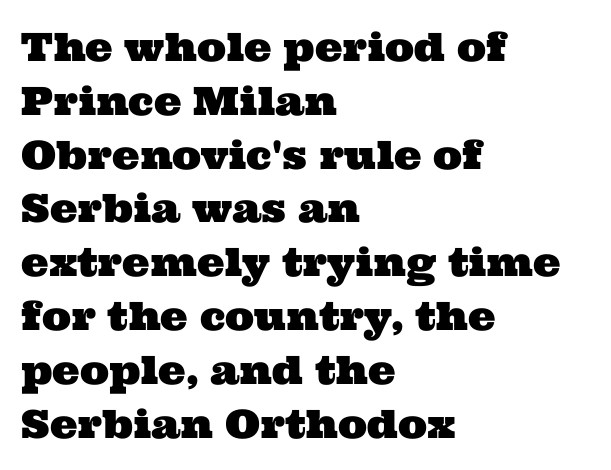
Q: Is the typeface a serif or a sans-serif typeface? A: Serif.
Q: Is the text underlined? A: No.
Q: How is the paragraph aligned? A: Left-aligned.
Q: Is the spacing between letters normal or unusually wide? A: Normal.
Q: Is the spacing between lines tight, normal or loose? A: Normal.
Q: Width (condensed, normal, or wide)? A: Wide.
Q: Stroke contrast? A: Medium.
Q: x-height? A: Medium.
Q: Monospaced? A: No.
